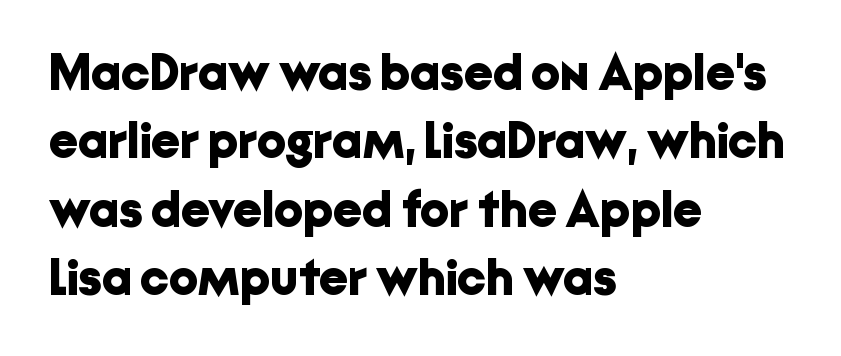
Characters follow at the spacing the type designer built in. Look at the stroke-to-counter ratio: heavy, a bold. A typesetter would call this leading conventional body-copy spacing. The space beneath each line is pristine and unruled.
